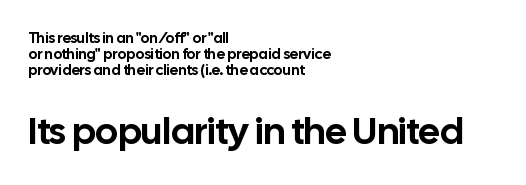
Quick note: not italic, upright. The composition opens small and finishes big. Unmarked baselines from the first word to the last. A sans-serif font was chosen for this passage.
